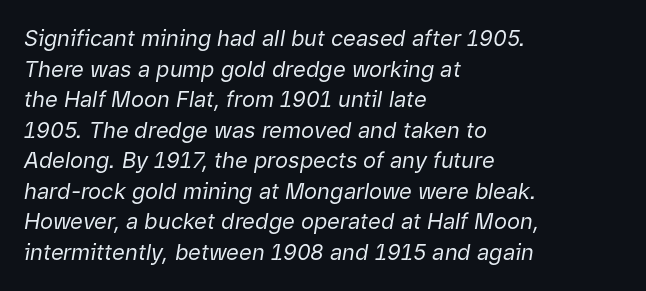
{"italic": "yes", "lean": "right", "slant_degrees": 9, "bold": "no", "underline": "no", "align": "left", "line_spacing": "normal", "line_spacing_ratio": 1.39, "letter_spacing": "normal", "letter_spacing_em": 0.0, "glyph_px": 22}
